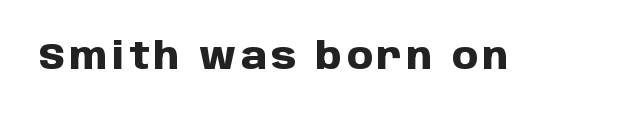
Vertical strokes here are truly vertical. Letterform terminals end flat and unadorned throughout the passage. The passage shown is typed in a proportional face where columns would drift. Heavy-handed strokes throughout: this text is bold. Underlining? Definitely not there.
